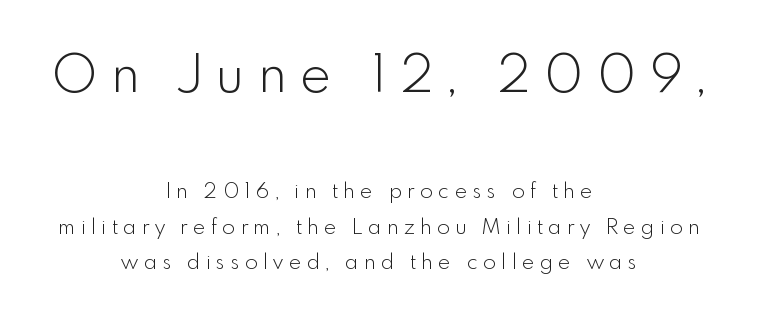
Q: Is the text bold? A: No.
Q: Is the text italic (slanted)? A: No, it is upright.
Q: Is the typeface a serif or a sans-serif typeface? A: Sans-serif.
Q: Is the text underlined? A: No.
Q: How is the paragraph aligned? A: Centered.
Q: Is the spacing between letters normal or unusually wide? A: Unusually wide.
Q: Is the spacing between lines tight, normal or loose? A: Normal.
Q: Which block of text is set in a larger size, the first (top) or the second (bottom)? A: The first (top) one.
Q: Width (condensed, normal, or wide)? A: Normal.
Q: x-height? A: Small.
Q: Monospaced? A: No.
